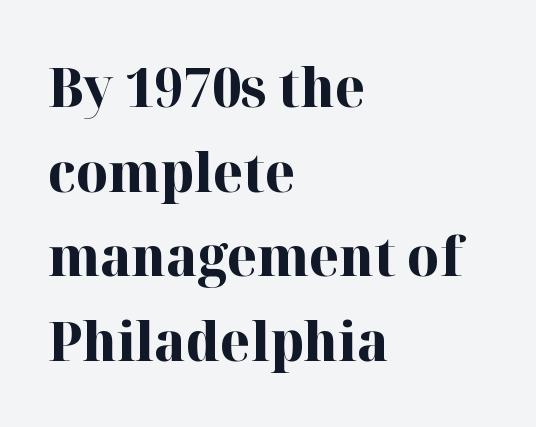
{"serif": "yes", "italic": "no", "bold": "yes", "weight": "bold", "width": "normal", "stroke_contrast": "high", "x_height": "medium", "monospaced": "no", "underline": "no", "align": "left", "line_spacing": "normal", "line_spacing_ratio": 1.54, "letter_spacing": "normal", "letter_spacing_em": 0.0, "glyph_px": 55}
